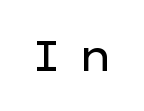
{"serif": "no", "italic": "no", "bold": "no", "weight": "regular", "width": "wide", "stroke_contrast": "low", "x_height": "medium", "monospaced": "no", "underline": "no", "letter_spacing": "wide", "letter_spacing_em": 0.31, "glyph_px": 42}
